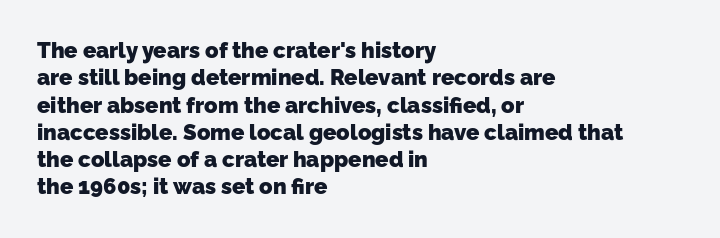
The image shows 22 px bold type; set left-aligned, line spacing 1.24x, normal letter spacing, not underlined.
